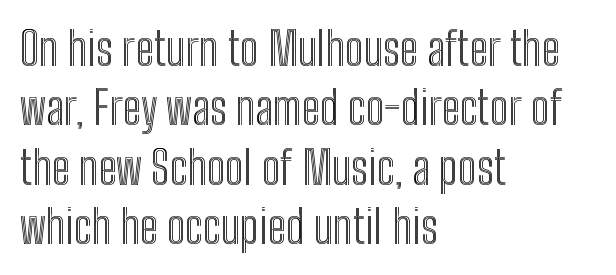
Posture: straight, roman, zero tilt. Do the characters align in a grid? No, the font is proportional. Honestly, the row spacing looks completely unremarkable. The paragraph has a hard left edge and a soft right edge.
